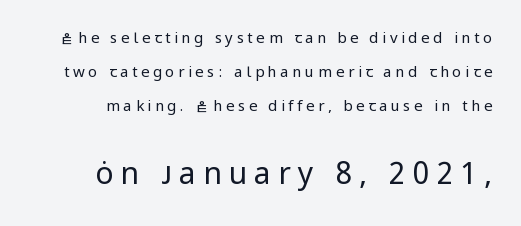
Q: Is the text bold? A: No.
Q: Is the text italic (slanted)? A: No, it is upright.
Q: Is the typeface a serif or a sans-serif typeface? A: Sans-serif.
Q: Is the text underlined? A: No.
Q: Is the spacing between letters normal or unusually wide? A: Unusually wide.
Q: Is the spacing between lines tight, normal or loose? A: Loose.
Q: Which block of text is set in a larger size, the first (top) or the second (bottom)? A: The second (bottom) one.
Q: Width (condensed, normal, or wide)? A: Normal.
Q: Stroke contrast? A: Low.
Q: x-height? A: Medium.
Q: Monospaced? A: No.
